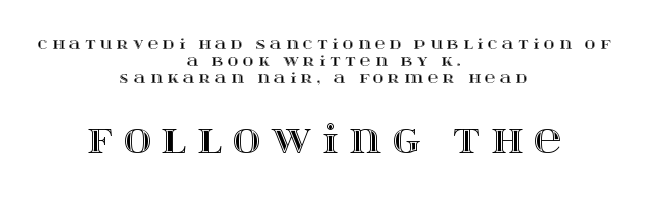
{"italic": "no", "width": "wide", "x_height": "large", "monospaced": "no", "underline": "no", "align": "center", "line_spacing": "tight", "line_spacing_ratio": 1.13, "letter_spacing": "wide", "letter_spacing_em": 0.28, "larger_block": "second", "size_ratio": 2.53, "glyph_px": 38}
